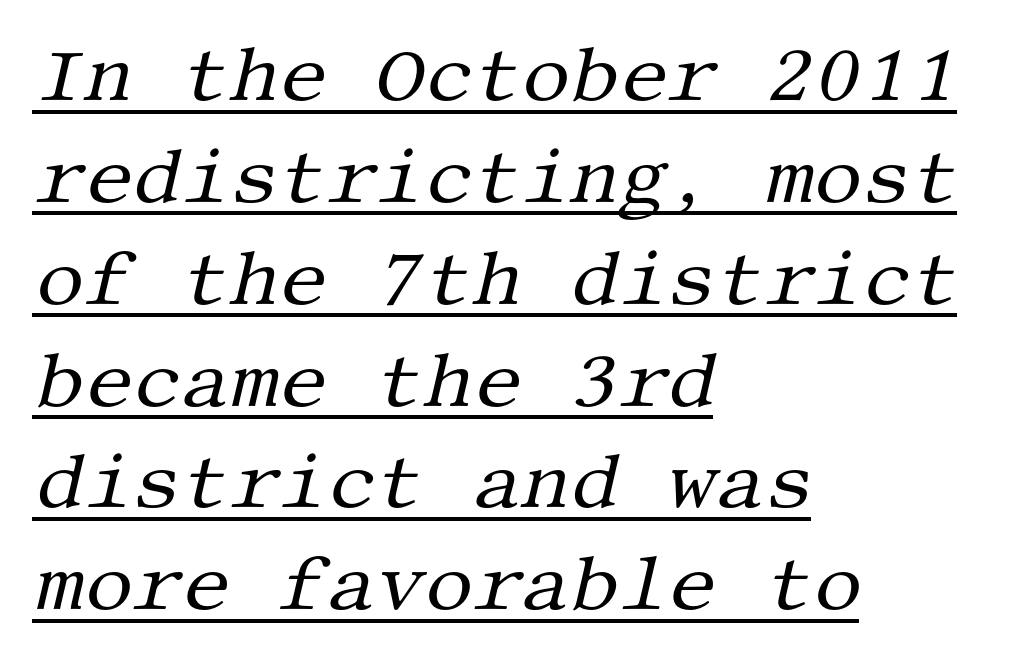
The image shows 76 px regular-weight serif type, italic (leaning right); set left-aligned, normal line spacing (1.34x), normal letter spacing, underlined; medium stroke contrast and a large x-height.
